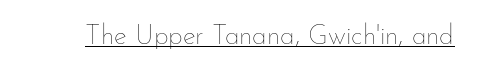
{"italic": "no", "bold": "no", "underline": "yes", "letter_spacing": "normal", "letter_spacing_em": 0.0, "glyph_px": 27}
